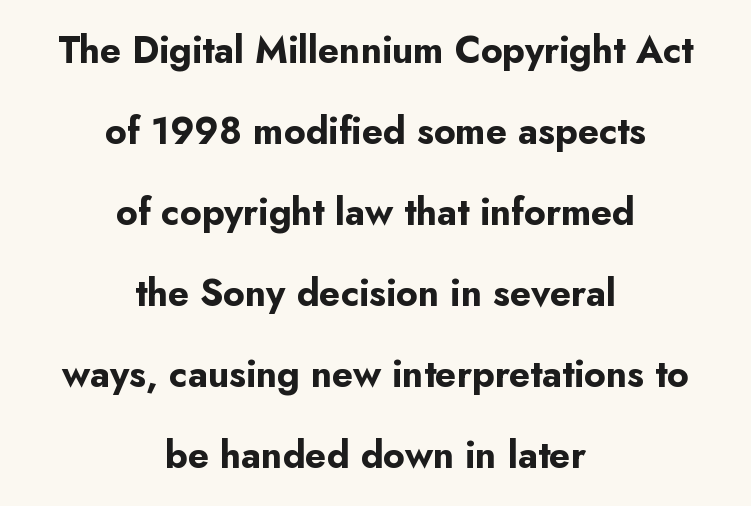
The image shows 37 px bold sans-serif type, upright; set centered, loose line spacing (2.19x), normal letter spacing, not underlined; low stroke contrast and a small x-height.
